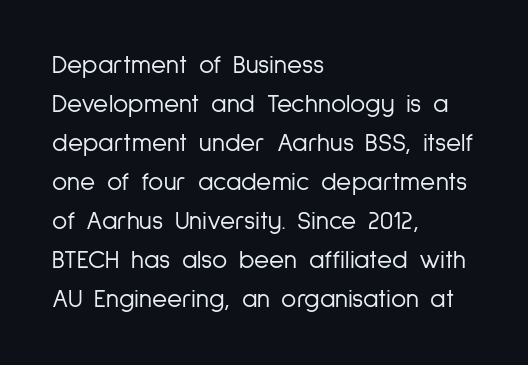
{"italic": "no", "bold": "no", "underline": "no", "align": "left", "line_spacing": "normal", "line_spacing_ratio": 1.5, "letter_spacing": "normal", "letter_spacing_em": 0.0, "glyph_px": 26}
